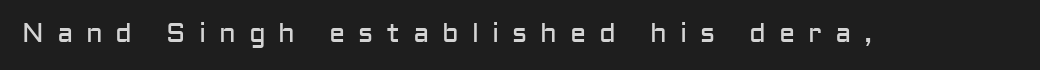
The space beneath each line is pristine and unruled. Designer's note — italics off, roman on. Tracking here is generous; glyphs stand well apart from one another. Letters have the restrained weight of plain body copy at most.
